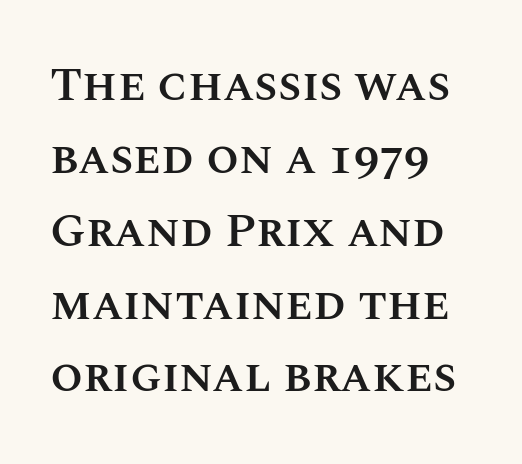
{"italic": "no", "bold": "semi", "weight": "semibold", "width": "normal", "stroke_contrast": "medium", "x_height": "large", "monospaced": "no", "underline": "no", "align": "left", "line_spacing": "normal", "line_spacing_ratio": 1.55, "letter_spacing": "normal", "letter_spacing_em": 0.0, "glyph_px": 47}
